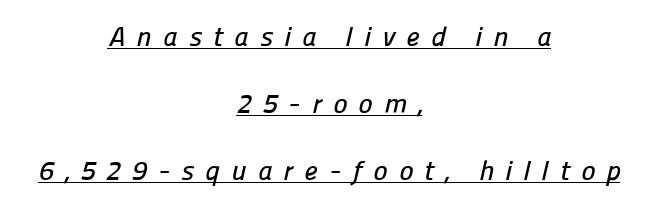
Q: Is the text underlined? A: Yes.
Q: How is the paragraph aligned? A: Centered.
Q: Is the spacing between letters normal or unusually wide? A: Unusually wide.
Q: Is the spacing between lines tight, normal or loose? A: Loose.
